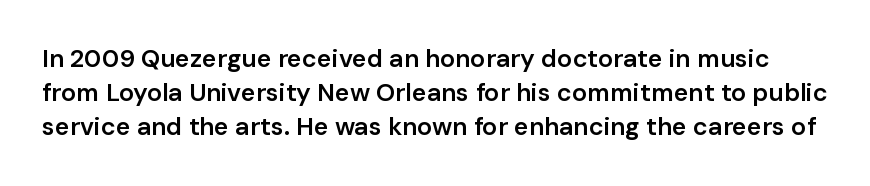
Is there much room between lines? A standard amount, neither cramped nor airy. Characters remain perfectly vertical along every line. There is no visible air inserted between adjacent glyphs. Anything drawn beneath the words? Only blank space. Students, this is semibold: more ink than regular, less than bold.
